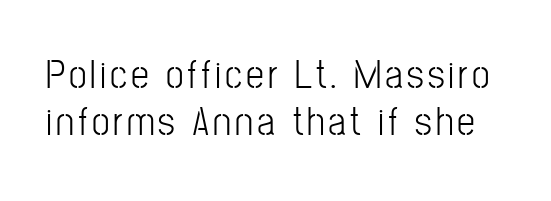
The image shows 40 px light, condensed sans-serif type, upright; set line spacing 1.18x, not underlined; low stroke contrast and a medium x-height.
